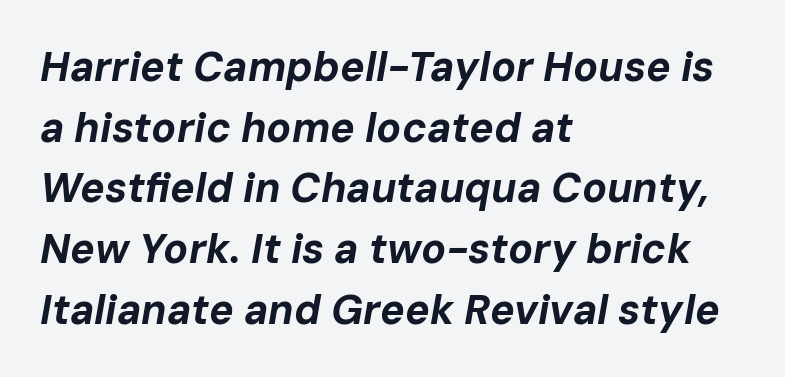
The image shows 41 px bold type, italic (leaning right); set left-aligned, normal line spacing (1.48x), normal letter spacing, not underlined; low stroke contrast and a medium x-height.
